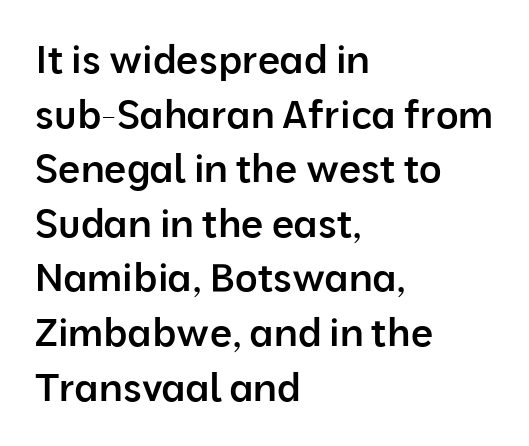
Q: Is the text bold? A: Semi-bold.
Q: Is the text italic (slanted)? A: No, it is upright.
Q: Is the typeface a serif or a sans-serif typeface? A: Sans-serif.
Q: Is the text underlined? A: No.
Q: How is the paragraph aligned? A: Left-aligned.
Q: Is the spacing between letters normal or unusually wide? A: Normal.
Q: Is the spacing between lines tight, normal or loose? A: Normal.
Q: Width (condensed, normal, or wide)? A: Normal.
Q: Stroke contrast? A: Low.
Q: x-height? A: Medium.
Q: Monospaced? A: No.
